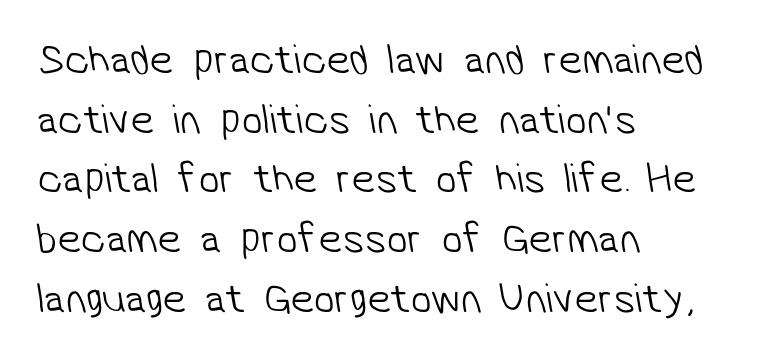
Q: Is the text bold? A: No.
Q: Is the typeface a serif or a sans-serif typeface? A: Sans-serif.
Q: Is the text underlined? A: No.
Q: How is the paragraph aligned? A: Left-aligned.
Q: Is the spacing between letters normal or unusually wide? A: Normal.
Q: Is the spacing between lines tight, normal or loose? A: Normal.
Q: Width (condensed, normal, or wide)? A: Normal.
Q: Stroke contrast? A: Low.
Q: x-height? A: Medium.
Q: Monospaced? A: No.
